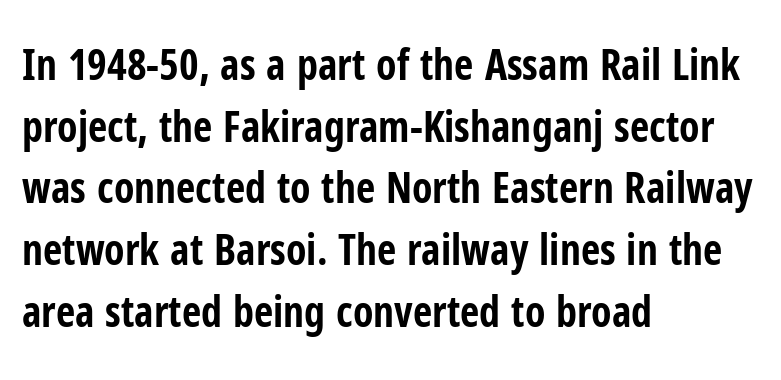
{"serif": "no", "italic": "no", "bold": "yes", "weight": "bold", "width": "condensed", "stroke_contrast": "low", "x_height": "medium", "monospaced": "no", "underline": "no", "align": "left", "line_spacing": "normal", "line_spacing_ratio": 1.47, "letter_spacing": "normal", "letter_spacing_em": 0.0, "glyph_px": 42}
